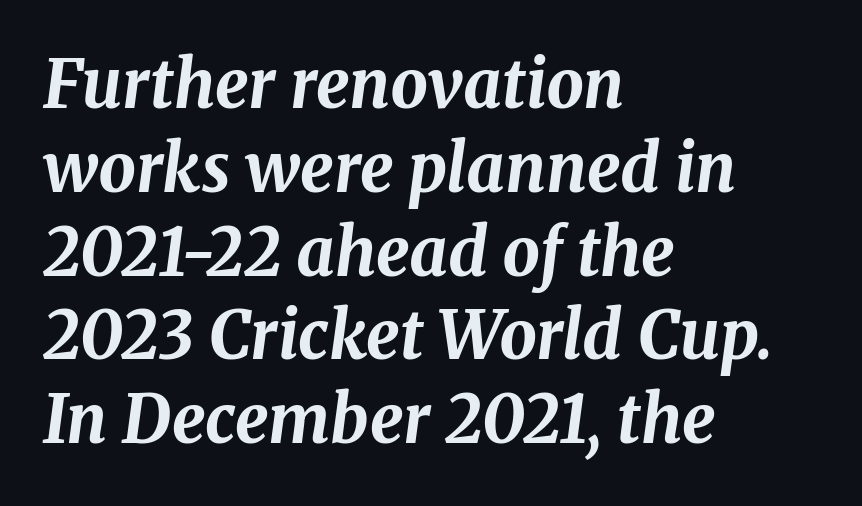
The image shows 66 px bold type, italic (leaning right); set left-aligned, normal line spacing (1.27x), normal letter spacing, not underlined; medium stroke contrast and a medium x-height.
